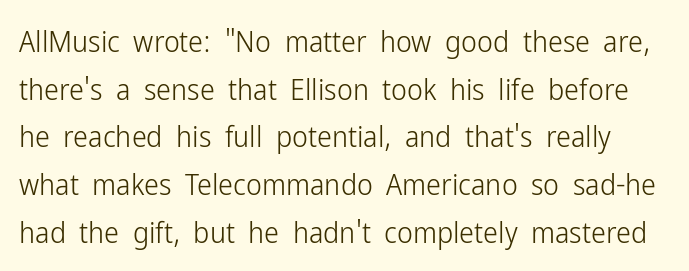
The image shows 30 px light, condensed sans-serif type, upright; set normal line spacing (1.59x), normal letter spacing, not underlined; low stroke contrast and a medium x-height.
